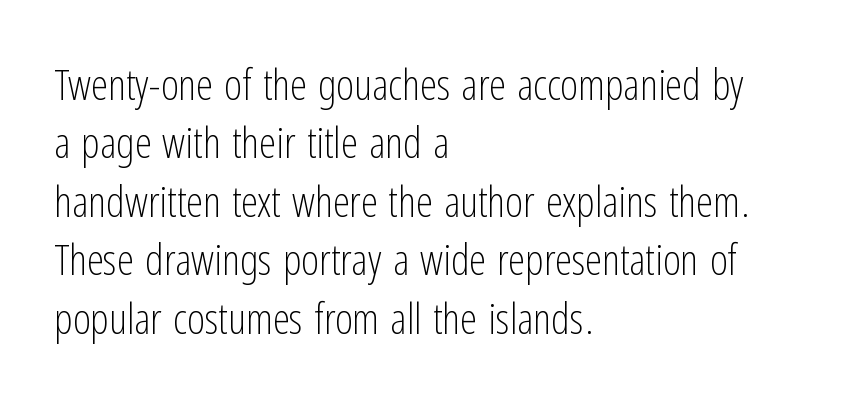
The image shows 43 px light, condensed sans-serif type, upright; set left-aligned, normal line spacing (1.36x), normal letter spacing, not underlined; low stroke contrast and a medium x-height.
